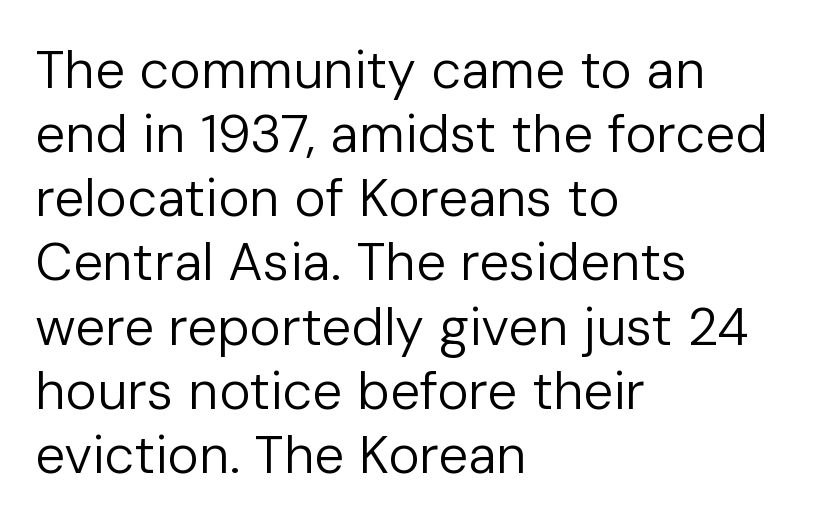
The image shows 53 px regular-weight sans-serif type, upright; set left-aligned, line spacing 1.21x, normal letter spacing, not underlined; low stroke contrast and a medium x-height.
